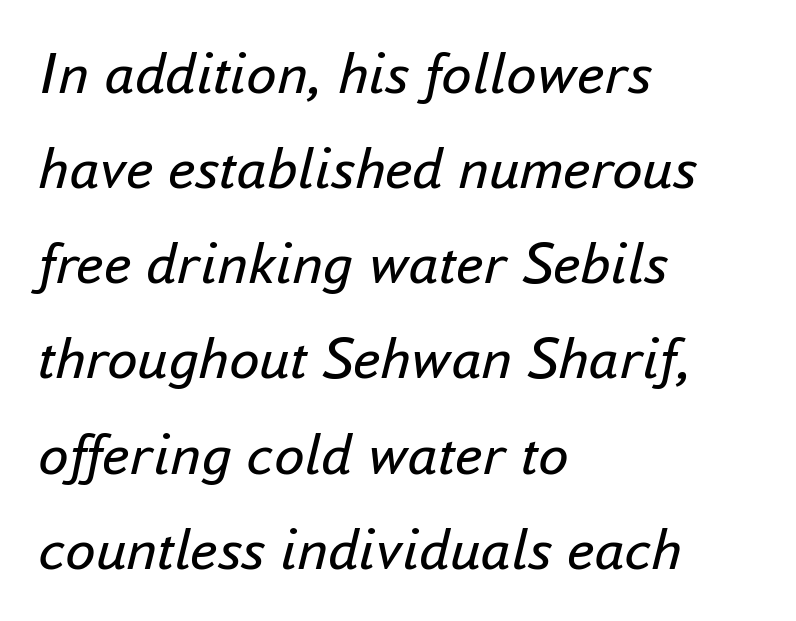
Q: Is the text bold? A: No.
Q: Is the text italic (slanted)? A: Yes, it leans right by about 16 degrees.
Q: Is the text underlined? A: No.
Q: How is the paragraph aligned? A: Left-aligned.
Q: Is the spacing between letters normal or unusually wide? A: Normal.
Q: Is the spacing between lines tight, normal or loose? A: Normal.
Q: Width (condensed, normal, or wide)? A: Normal.
Q: Stroke contrast? A: Low.
Q: x-height? A: Small.
Q: Monospaced? A: No.
